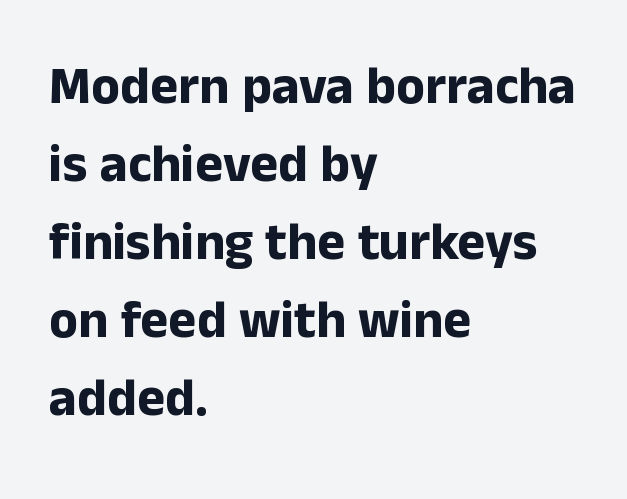
The image shows 53 px bold sans-serif type, upright; set left-aligned, normal line spacing (1.47x), normal letter spacing, not underlined; low stroke contrast and a medium x-height.
